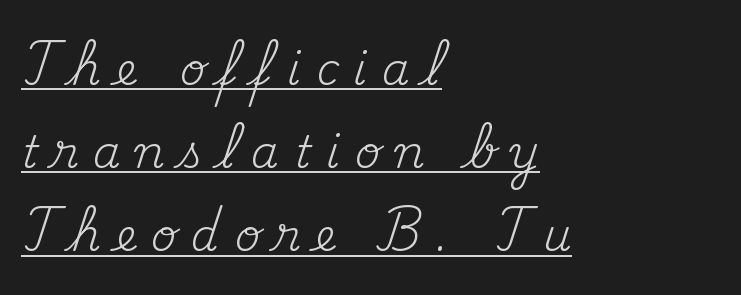
Glyph-to-glyph distance is far greater than everyday printed text. Students, observe the line beneath the letters — that is underlining. Line beginnings align vertically; line endings do not. The font family rendered here belongs to the serif group.
